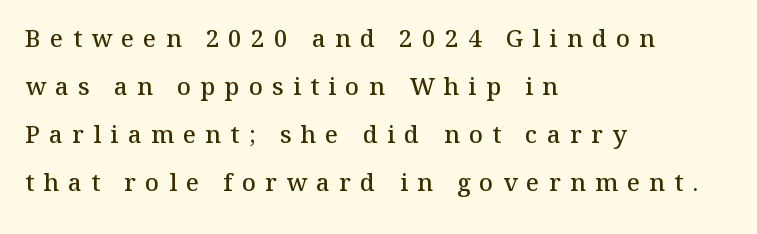
One glance says open: line gaps are wider than usual. Look at the stroke-to-counter ratio: somewhat heavy, a semibold. Observe the wide spacing: letters keep a clear distance from each other. Line starts are locked; line ends wander. The glyphs are unaccompanied by any horizontal stroke below them.
